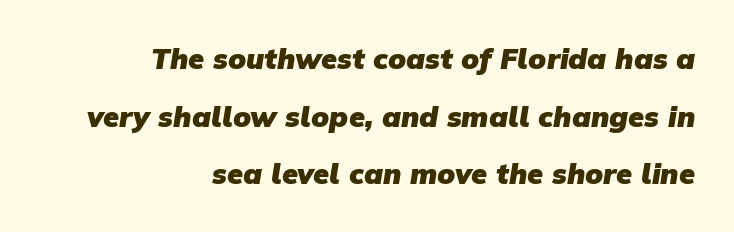
Q: Is the text bold? A: Yes.
Q: Is the typeface a serif or a sans-serif typeface? A: Sans-serif.
Q: Is the text underlined? A: No.
Q: How is the paragraph aligned? A: Right-aligned.
Q: Is the spacing between letters normal or unusually wide? A: Normal.
Q: Is the spacing between lines tight, normal or loose? A: Loose.
Q: Width (condensed, normal, or wide)? A: Normal.
Q: Stroke contrast? A: Low.
Q: x-height? A: Medium.
Q: Monospaced? A: No.
